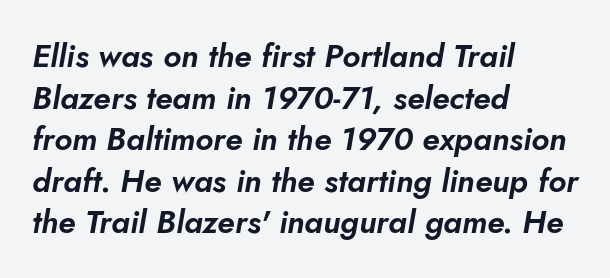
Evenly set lines give the paragraph a standard silhouette. A classic flush-left, rag-right setting is used for this passage. Note the varied advance widths — an 'i' is clearly narrower than an 'm'. The letters are slanted; this is an italic face. The passage shown is not underscored anywhere.
